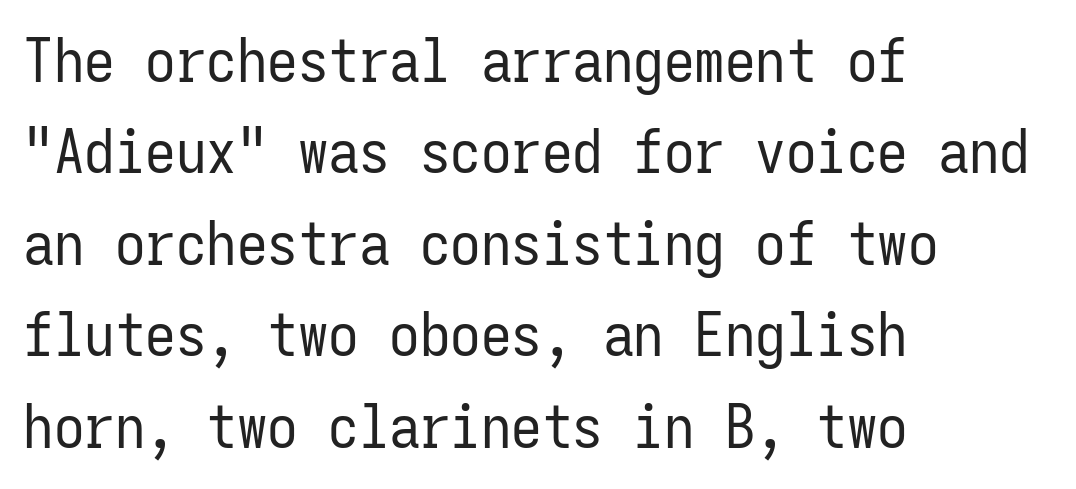
No letter is thick-stroked: the sample isn't bold. Students, note that the glyphs here touch the page at normal intervals. Posture: upright roman. Serif or sans? Sans — the stroke terminals are bare. Interline gaps are of average width in this sample. Spacing verdict: monospaced, one width for all characters.
